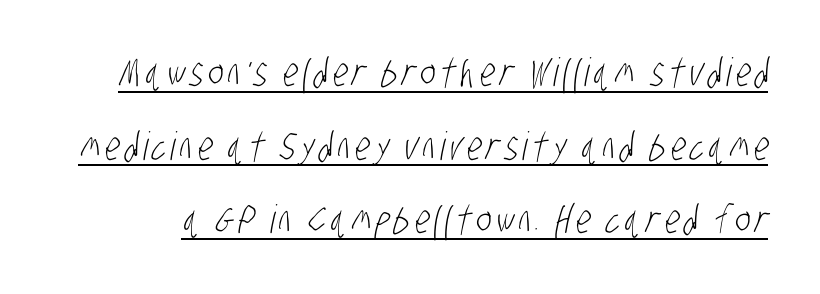
Q: Is the text bold? A: No.
Q: Is the typeface a serif or a sans-serif typeface? A: Sans-serif.
Q: Is the text underlined? A: Yes.
Q: Width (condensed, normal, or wide)? A: Condensed.
Q: Stroke contrast? A: Low.
Q: x-height? A: Large.
Q: Monospaced? A: No.
